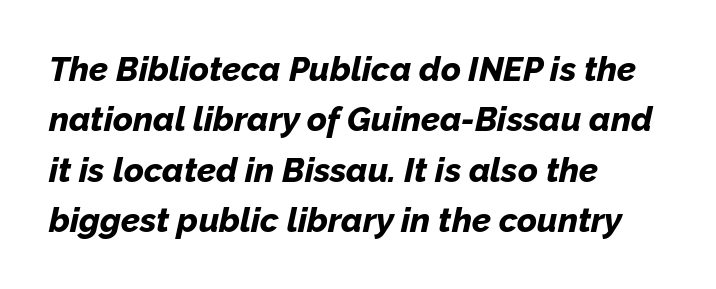
Caption: bold face, heavy strokes. Characters follow at the spacing the type designer built in. These lines are rendered in a variable-pitch font. Horizontal alignment here is leftward, the default for most running prose.
